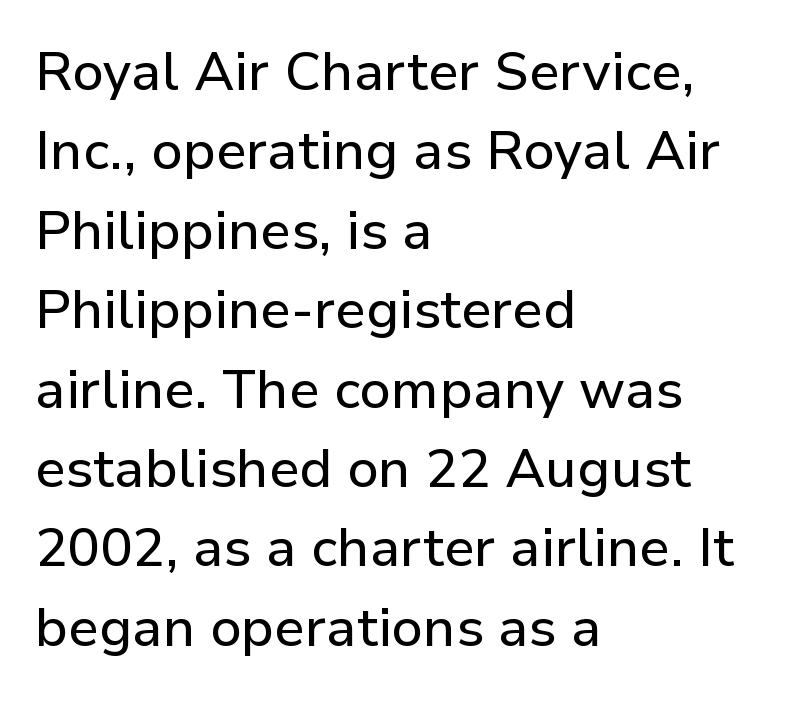
{"serif": "no", "italic": "no", "width": "normal", "stroke_contrast": "low", "x_height": "medium", "monospaced": "no", "underline": "no", "align": "left", "line_spacing": "normal", "line_spacing_ratio": 1.47, "letter_spacing": "normal", "letter_spacing_em": 0.0, "glyph_px": 54}
